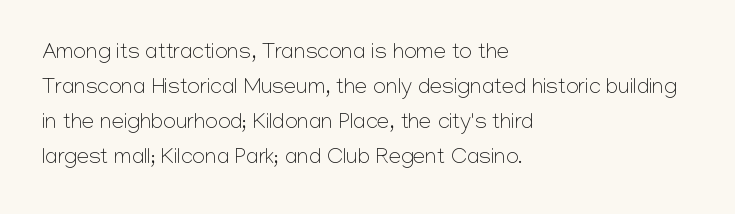
{"italic": "no", "bold": "no", "underline": "no", "align": "left", "line_spacing": "normal", "line_spacing_ratio": 1.59, "letter_spacing": "normal", "letter_spacing_em": 0.0, "glyph_px": 22}
